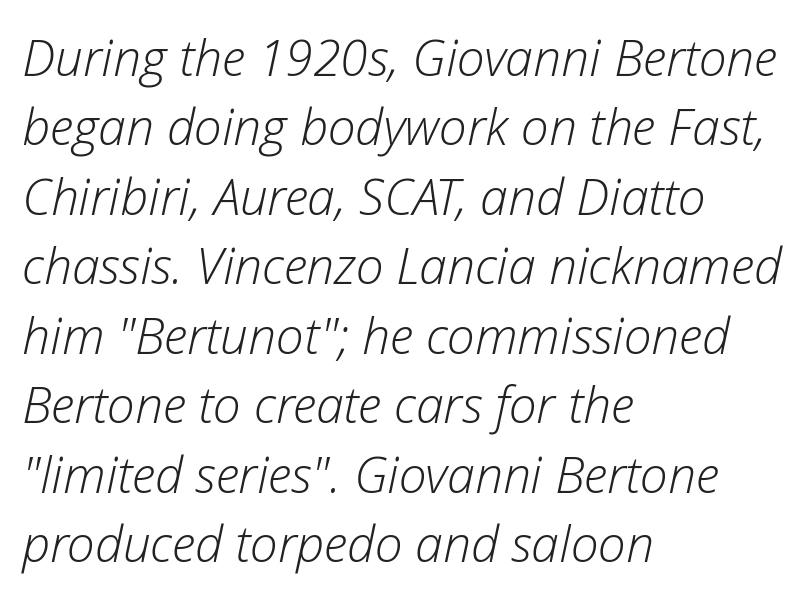
Q: Is the text bold? A: No.
Q: Is the text italic (slanted)? A: Yes, it leans right by about 12 degrees.
Q: Is the text underlined? A: No.
Q: How is the paragraph aligned? A: Left-aligned.
Q: Is the spacing between letters normal or unusually wide? A: Normal.
Q: Is the spacing between lines tight, normal or loose? A: Normal.
Q: Width (condensed, normal, or wide)? A: Normal.
Q: Stroke contrast? A: Low.
Q: x-height? A: Medium.
Q: Monospaced? A: No.
